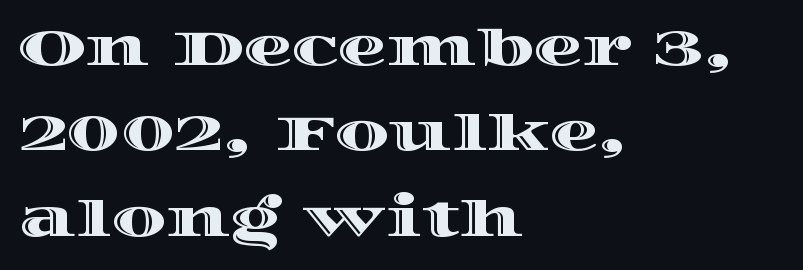
{"italic": "no", "width": "wide", "x_height": "large", "monospaced": "no", "underline": "no", "align": "left", "line_spacing_ratio": 1.74, "letter_spacing": "normal", "letter_spacing_em": 0.0, "glyph_px": 49}
